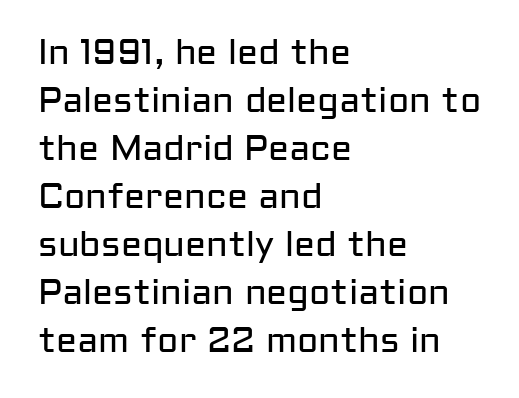
Q: Is the text bold? A: No.
Q: Is the text italic (slanted)? A: No, it is upright.
Q: Is the typeface a serif or a sans-serif typeface? A: Sans-serif.
Q: Is the text underlined? A: No.
Q: How is the paragraph aligned? A: Left-aligned.
Q: Is the spacing between letters normal or unusually wide? A: Normal.
Q: Is the spacing between lines tight, normal or loose? A: Normal.
Q: Width (condensed, normal, or wide)? A: Normal.
Q: Stroke contrast? A: Low.
Q: x-height? A: Medium.
Q: Monospaced? A: No.
